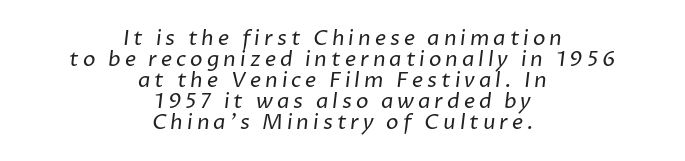
Closely set lines give the paragraph a compact silhouette. The baseline area is clear. The face looks like a standard text weight, possibly lighter. Compared with a flush-left layout, this one balances lines on the center instead.
